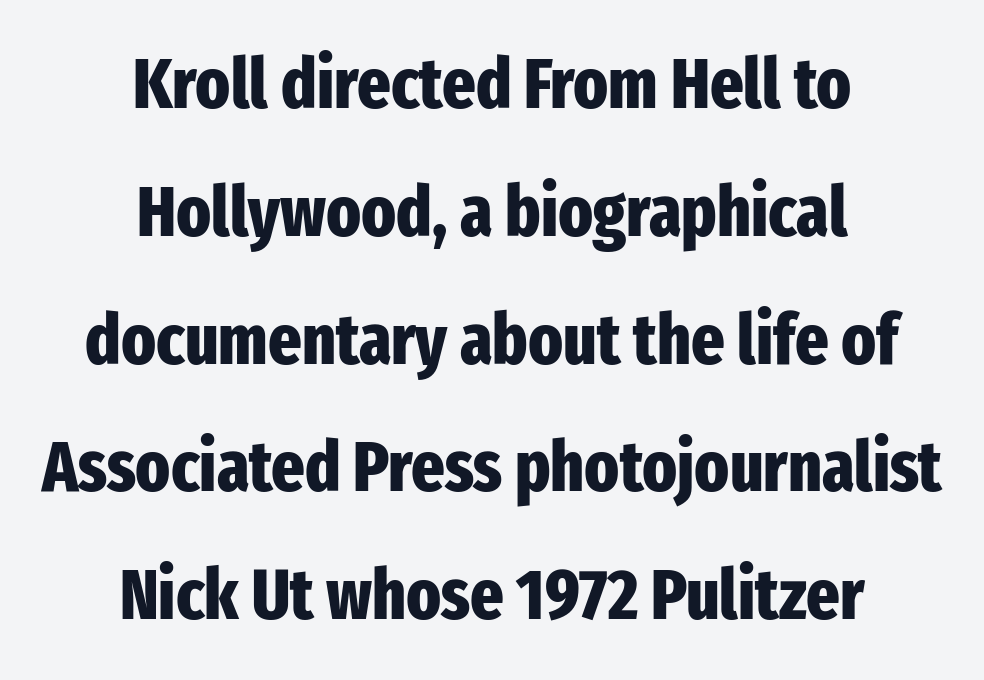
{"serif": "no", "italic": "no", "bold": "yes", "weight": "heavy", "width": "condensed", "stroke_contrast": "low", "x_height": "medium", "monospaced": "no", "underline": "no", "align": "center", "line_spacing_ratio": 1.8, "letter_spacing": "normal", "letter_spacing_em": 0.0, "glyph_px": 71}
